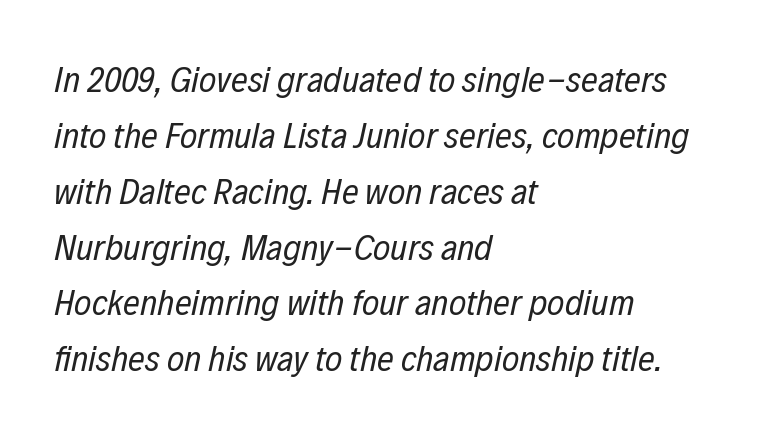
Stems and bowls with no extra thickness — not bold. Slant detected: the letters are inclined. Is this a fixed-width face? No — the glyphs have proportional, varying widths. This sample uses plain, unmodified letter spacing.
